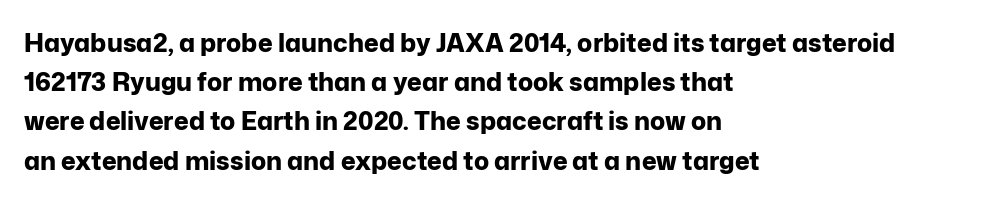
There is no visible air inserted between adjacent glyphs. This sample is left-justified, so line endings fall wherever the words run out. Normally led — the rows are evenly, conventionally spaced. The lettering holds an erect, upright posture throughout.
